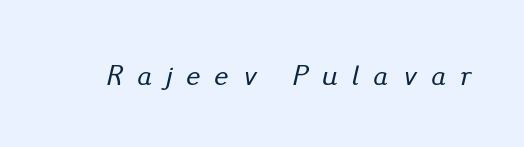
Q: Is the text italic (slanted)? A: Yes, it leans right by about 13 degrees.
Q: Is the text underlined? A: No.
Q: Is the spacing between letters normal or unusually wide? A: Unusually wide.
Q: Width (condensed, normal, or wide)? A: Normal.
Q: Stroke contrast? A: Low.
Q: x-height? A: Small.
Q: Monospaced? A: No.
